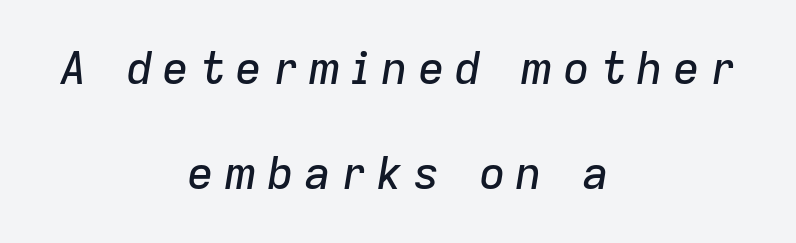
The image shows 45 px text type, italic (leaning right); set centered, loose line spacing (2.34x), unusually wide letter spacing (+0.21 em), not underlined; low stroke contrast and a medium x-height.
